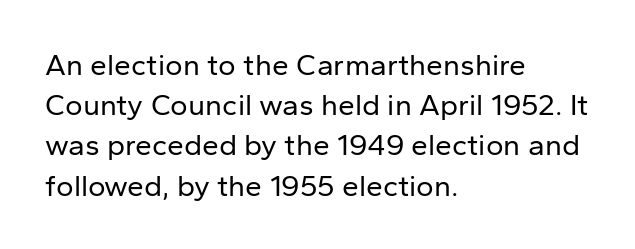
Q: Is the text bold? A: No.
Q: Is the text italic (slanted)? A: No, it is upright.
Q: Is the typeface a serif or a sans-serif typeface? A: Sans-serif.
Q: Is the text underlined? A: No.
Q: How is the paragraph aligned? A: Left-aligned.
Q: Is the spacing between letters normal or unusually wide? A: Normal.
Q: Is the spacing between lines tight, normal or loose? A: Normal.
Q: Width (condensed, normal, or wide)? A: Normal.
Q: Stroke contrast? A: Low.
Q: x-height? A: Medium.
Q: Monospaced? A: No.
